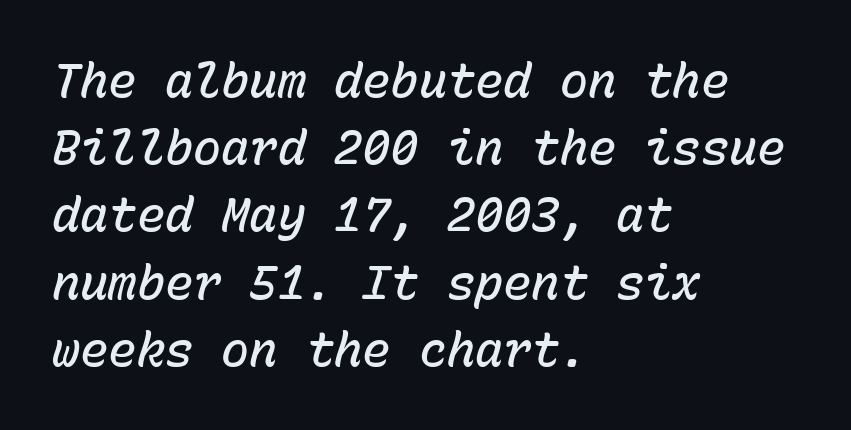
Q: Is the text bold? A: Semi-bold.
Q: Is the text italic (slanted)? A: Yes, it leans right by about 15 degrees.
Q: Is the text underlined? A: No.
Q: How is the paragraph aligned? A: Left-aligned.
Q: Is the spacing between letters normal or unusually wide? A: Normal.
Q: Is the spacing between lines tight, normal or loose? A: Normal.
Q: Width (condensed, normal, or wide)? A: Normal.
Q: Stroke contrast? A: Low.
Q: x-height? A: Medium.
Q: Monospaced? A: Yes.
